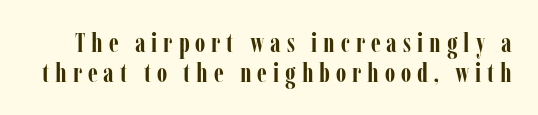
The image shows 27 px bold type, upright; set tight line spacing (1.11x), unusually wide letter spacing (+0.22 em), not underlined.
